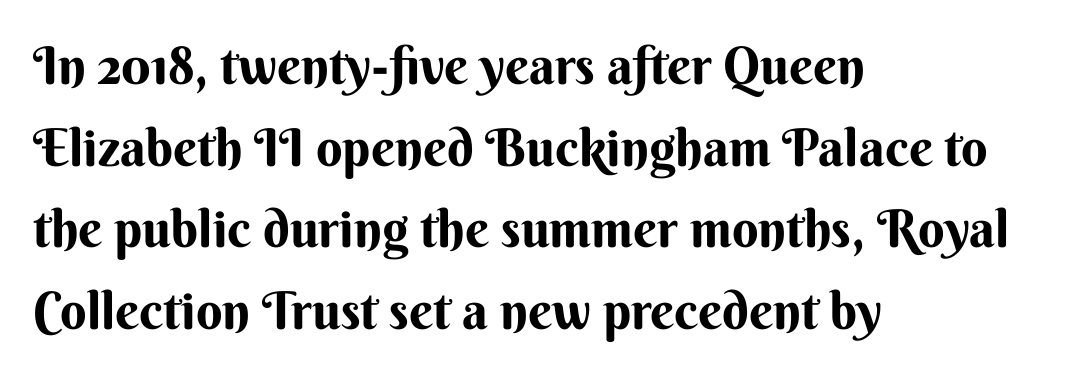
{"serif": "no", "italic": "no", "bold": "yes", "weight": "bold", "width": "normal", "stroke_contrast": "medium", "x_height": "small", "monospaced": "no", "underline": "no", "align": "left", "line_spacing": "normal", "line_spacing_ratio": 1.57, "letter_spacing": "normal", "letter_spacing_em": 0.0, "glyph_px": 52}
